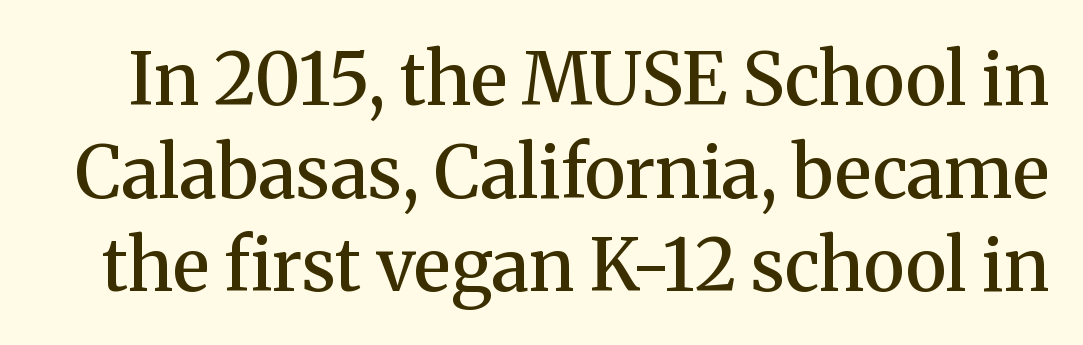
Posture: vertical. Spacing between characters is what you'd get straight out of the box. This sample uses a serif face. A normal amount of white space separates one row of letters from the next. The letters advance in unequal steps, a hallmark of proportional type. The font is running at a semibold setting, under full bold.
